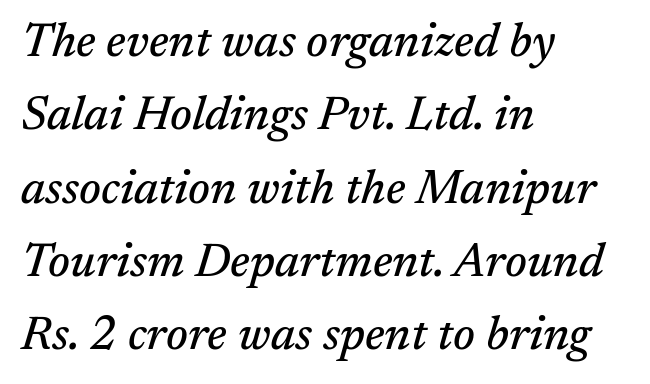
The image shows 47 px serif type, italic (leaning right); set left-aligned, normal line spacing (1.56x), normal letter spacing, not underlined; medium stroke contrast and a medium x-height.
